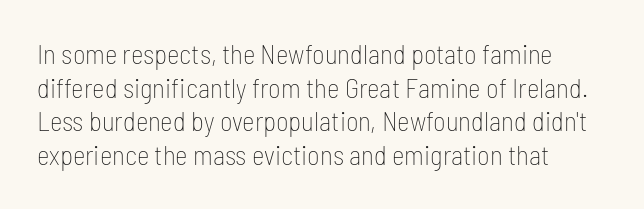
{"italic": "no", "bold": "no", "underline": "no", "align": "left", "line_spacing": "normal", "line_spacing_ratio": 1.25, "letter_spacing": "normal", "letter_spacing_em": 0.0, "glyph_px": 27}
